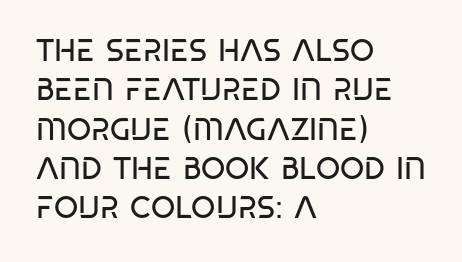
Q: Is the text bold? A: No.
Q: Is the text italic (slanted)? A: No, it is upright.
Q: Is the typeface a serif or a sans-serif typeface? A: Sans-serif.
Q: Is the text underlined? A: No.
Q: How is the paragraph aligned? A: Left-aligned.
Q: Is the spacing between letters normal or unusually wide? A: Normal.
Q: Is the spacing between lines tight, normal or loose? A: Normal.
Q: Width (condensed, normal, or wide)? A: Condensed.
Q: Stroke contrast? A: Low.
Q: x-height? A: Large.
Q: Monospaced? A: No.
